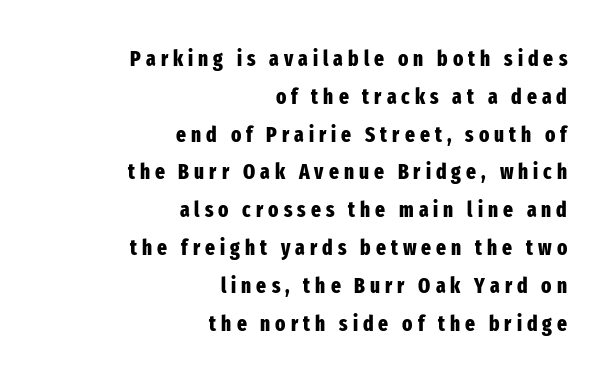
Q: Is the text bold? A: Yes.
Q: Is the text italic (slanted)? A: No, it is upright.
Q: Is the text underlined? A: No.
Q: How is the paragraph aligned? A: Right-aligned.
Q: Is the spacing between letters normal or unusually wide? A: Unusually wide.
